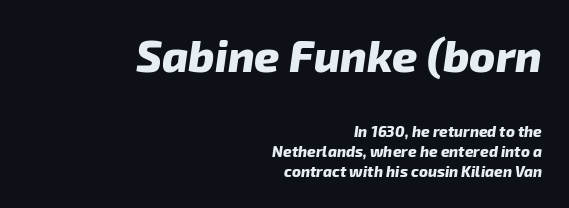
Q: Is the text bold? A: Yes.
Q: Is the typeface a serif or a sans-serif typeface? A: Sans-serif.
Q: Is the text underlined? A: No.
Q: How is the paragraph aligned? A: Right-aligned.
Q: Is the spacing between letters normal or unusually wide? A: Normal.
Q: Is the spacing between lines tight, normal or loose? A: Normal.
Q: Which block of text is set in a larger size, the first (top) or the second (bottom)? A: The first (top) one.
Q: Width (condensed, normal, or wide)? A: Normal.
Q: Stroke contrast? A: Low.
Q: x-height? A: Medium.
Q: Monospaced? A: No.
